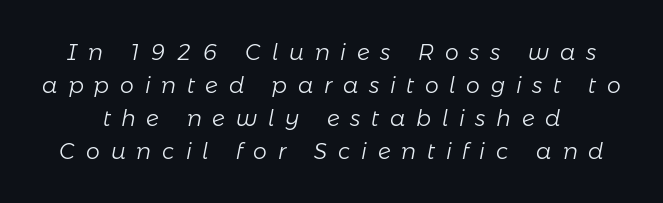
{"italic": "yes", "lean": "right", "slant_degrees": 11, "bold": "no", "underline": "no", "line_spacing": "normal", "line_spacing_ratio": 1.5, "letter_spacing": "wide", "letter_spacing_em": 0.49, "glyph_px": 22}
